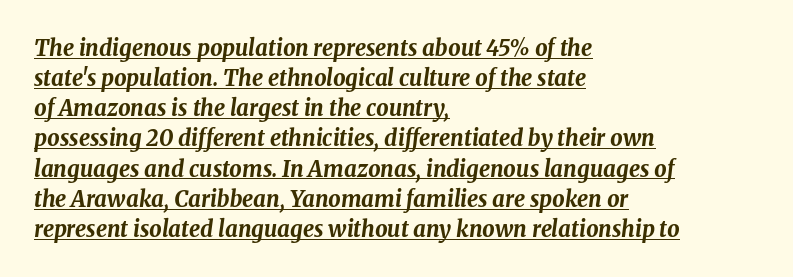
The image shows 22 px bold type, italic (leaning right); set left-aligned, normal line spacing (1.37x), normal letter spacing, underlined.
